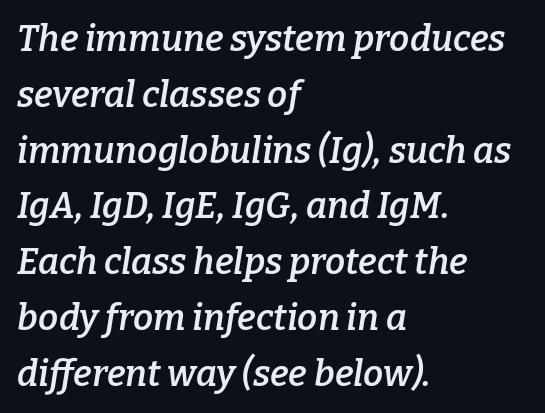
The image shows 36 px semibold serif type, italic (leaning right); set left-aligned, normal line spacing (1.55x), normal letter spacing, not underlined; low stroke contrast and a medium x-height.
